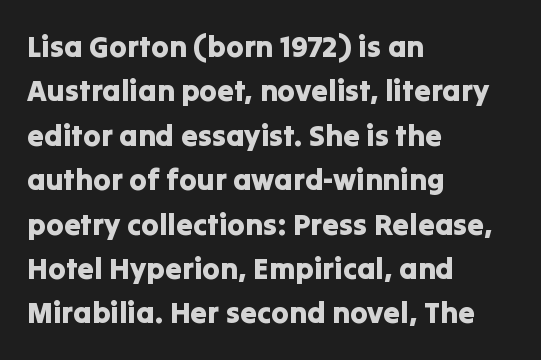
{"serif": "no", "italic": "no", "width": "normal", "stroke_contrast": "low", "x_height": "medium", "monospaced": "no", "underline": "no", "align": "left", "line_spacing": "normal", "line_spacing_ratio": 1.48, "letter_spacing": "normal", "letter_spacing_em": 0.0, "glyph_px": 30}
